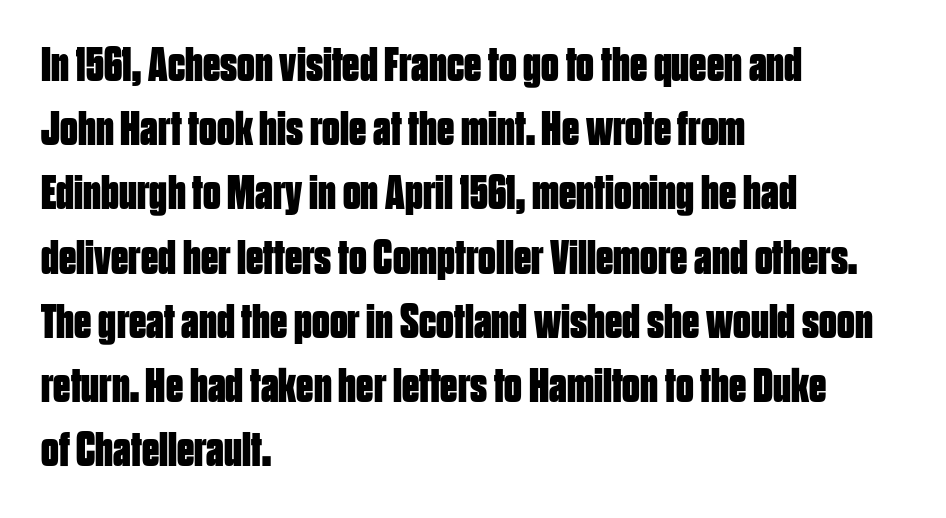
Regular leading. This rendering leaves character spacing at its baseline value. Looks like regular typesetting: each glyph gets only the width it needs. The designer went with a sans here, leaving each stem footless.
